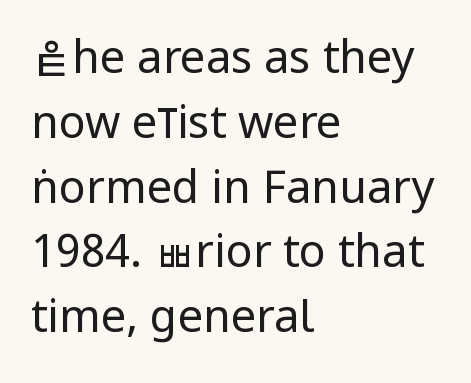
The image shows 45 px regular-weight, condensed sans-serif type, upright; set left-aligned, normal line spacing (1.44x), normal letter spacing, not underlined; low stroke contrast and a large x-height.
